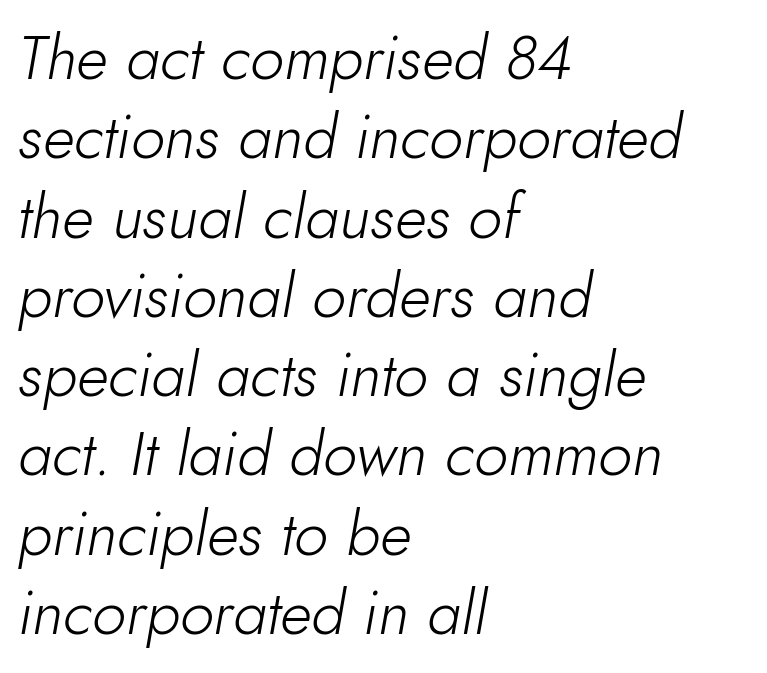
Q: Is the text bold? A: No.
Q: Is the text italic (slanted)? A: Yes, it leans right by about 10 degrees.
Q: Is the text underlined? A: No.
Q: How is the paragraph aligned? A: Left-aligned.
Q: Is the spacing between letters normal or unusually wide? A: Normal.
Q: Is the spacing between lines tight, normal or loose? A: Normal.
Q: Width (condensed, normal, or wide)? A: Normal.
Q: Stroke contrast? A: Low.
Q: x-height? A: Small.
Q: Monospaced? A: No.
